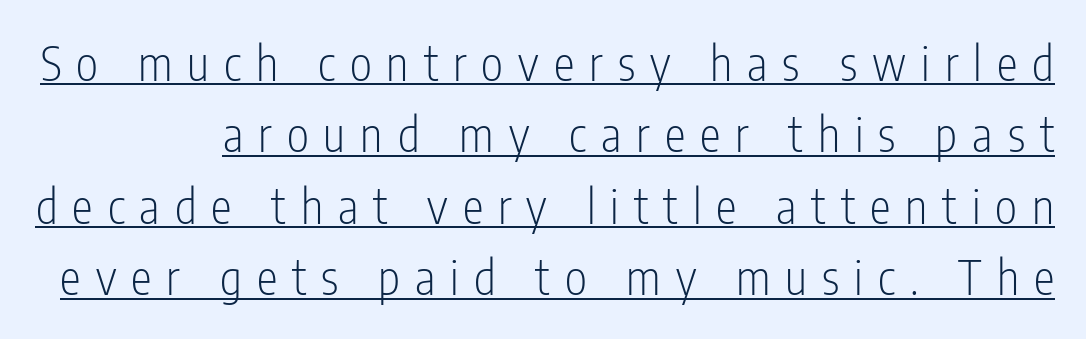
The image shows 47 px light, condensed sans-serif type, upright; set normal line spacing (1.52x), unusually wide letter spacing (+0.32 em), underlined; low stroke contrast and a medium x-height.
